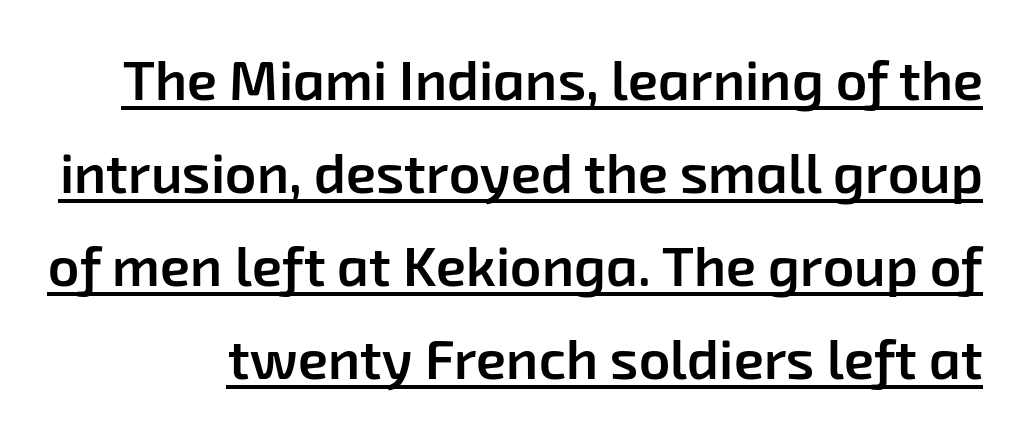
Are there feet on the stems? There aren't — it's a sans. This sample has the flowing, uneven cadence of proportional lettering. Typesetter's note: demi weight, one step under bold. This sample keeps an unexceptional amount of space between lines.
